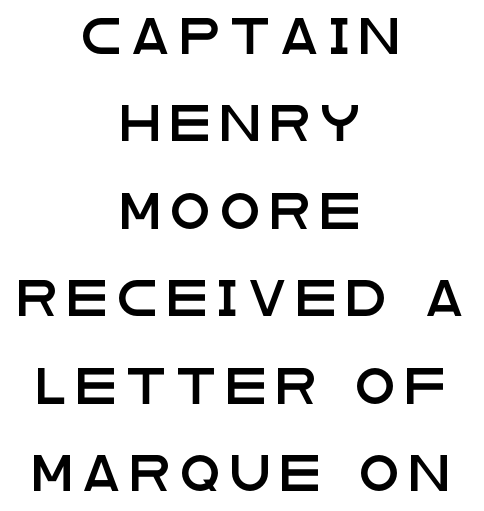
The image shows 36 px wide sans-serif type, upright; set centered, loose line spacing (2.43x), unusually wide letter spacing (+0.29 em), not underlined; low stroke contrast and a large x-height.
